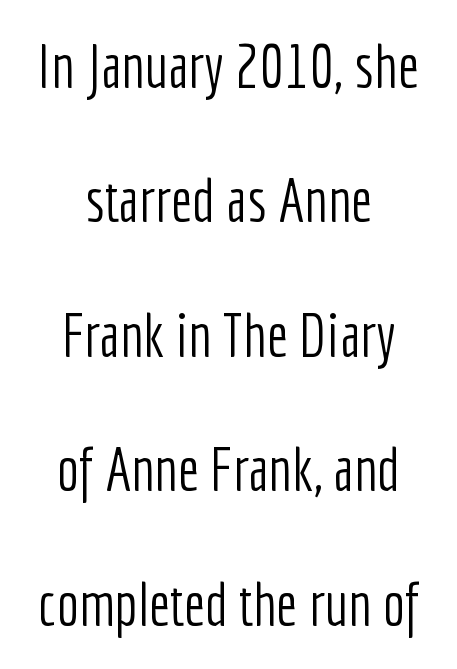
Q: Is the text bold? A: No.
Q: Is the text italic (slanted)? A: No, it is upright.
Q: Is the typeface a serif or a sans-serif typeface? A: Sans-serif.
Q: Is the text underlined? A: No.
Q: How is the paragraph aligned? A: Centered.
Q: Is the spacing between letters normal or unusually wide? A: Normal.
Q: Is the spacing between lines tight, normal or loose? A: Loose.
Q: Width (condensed, normal, or wide)? A: Condensed.
Q: Stroke contrast? A: Low.
Q: x-height? A: Medium.
Q: Monospaced? A: No.
